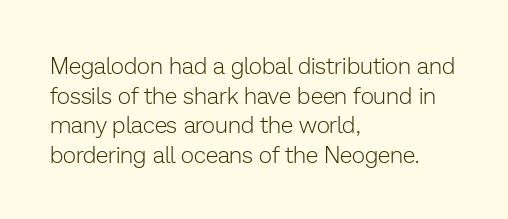
The lines sit at an ordinary, default distance from one another. The rag falls on the right side of this text block. The characters are drawn with everyday or finer stroke widths. Descender tails drop into unmarked territory.
